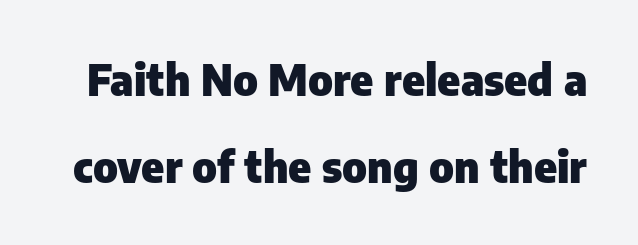
{"serif": "no", "italic": "no", "bold": "yes", "weight": "heavy", "width": "normal", "stroke_contrast": "low", "x_height": "medium", "monospaced": "no", "underline": "no", "line_spacing": "loose", "line_spacing_ratio": 2.03, "letter_spacing": "normal", "letter_spacing_em": 0.0, "glyph_px": 43}
